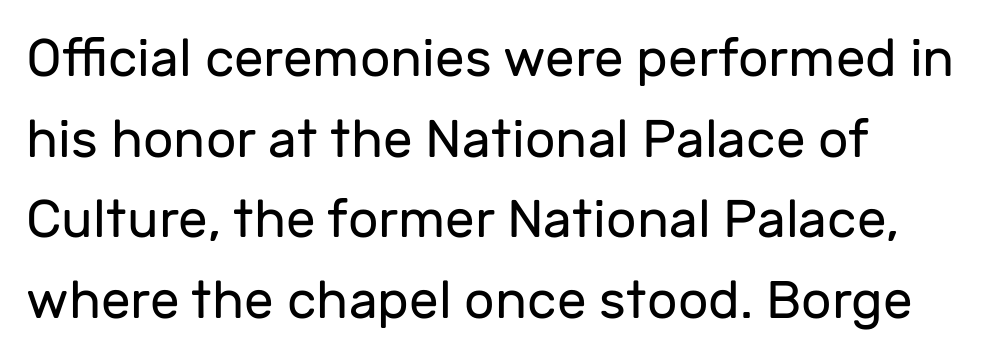
Q: Is the text bold? A: No.
Q: Is the text italic (slanted)? A: No, it is upright.
Q: Is the typeface a serif or a sans-serif typeface? A: Sans-serif.
Q: Is the text underlined? A: No.
Q: Is the spacing between letters normal or unusually wide? A: Normal.
Q: Is the spacing between lines tight, normal or loose? A: Normal.
Q: Width (condensed, normal, or wide)? A: Normal.
Q: Stroke contrast? A: Low.
Q: x-height? A: Medium.
Q: Monospaced? A: No.
